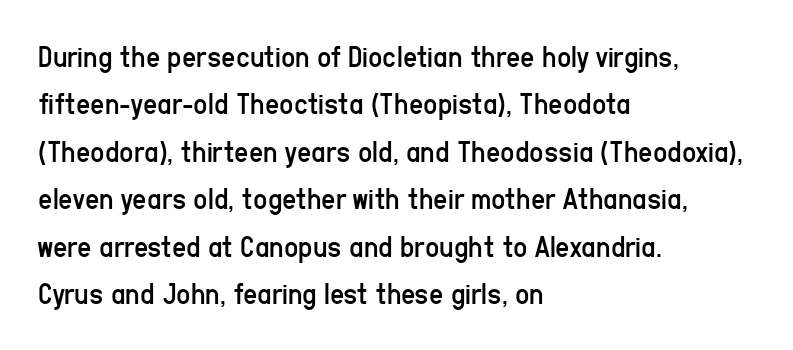
Q: Is the text bold? A: No.
Q: Is the text italic (slanted)? A: No, it is upright.
Q: Is the typeface a serif or a sans-serif typeface? A: Sans-serif.
Q: Is the text underlined? A: No.
Q: How is the paragraph aligned? A: Left-aligned.
Q: Is the spacing between letters normal or unusually wide? A: Normal.
Q: Is the spacing between lines tight, normal or loose? A: Normal.
Q: Width (condensed, normal, or wide)? A: Condensed.
Q: Stroke contrast? A: Low.
Q: x-height? A: Medium.
Q: Monospaced? A: No.
